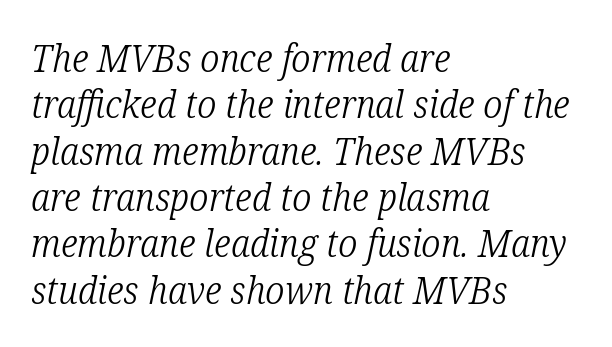
{"serif": "yes", "italic": "yes", "lean": "right", "slant_degrees": 12, "bold": "no", "weight": "light", "width": "condensed", "stroke_contrast": "low", "x_height": "medium", "monospaced": "no", "underline": "no", "align": "left", "line_spacing_ratio": 1.22, "letter_spacing": "normal", "letter_spacing_em": 0.0, "glyph_px": 38}
